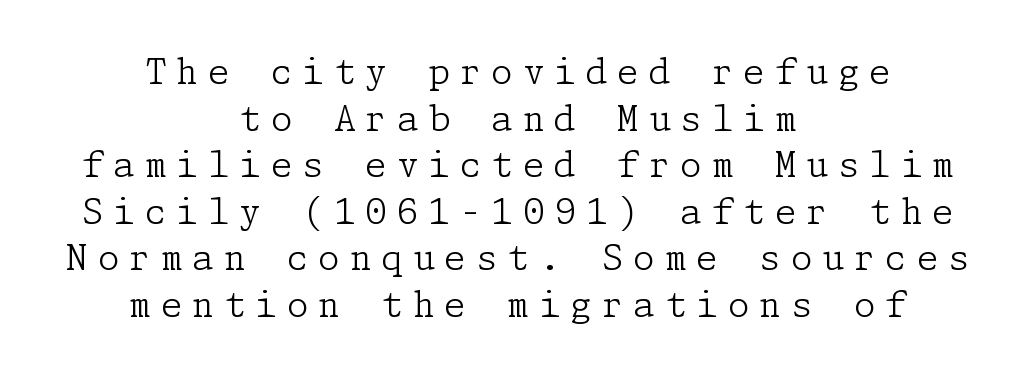
Look at the bottom of the vertical strokes: they flare into serifs here. Check under the words: just untouched page. Each stroke keeps to a modest, everyday thickness or less. Posture: straight, roman, zero tilt. Observe the wide spacing: letters keep a clear distance from each other. In CSS terms this would be text-align: center.
